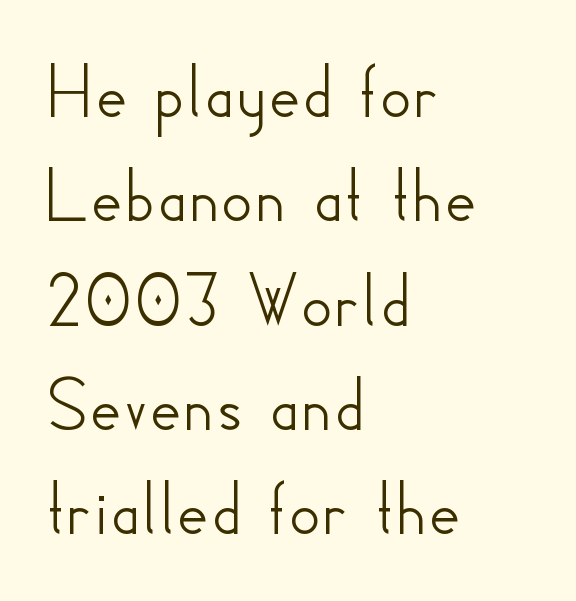
{"serif": "no", "italic": "no", "width": "normal", "stroke_contrast": "low", "x_height": "small", "monospaced": "no", "underline": "no", "align": "left", "line_spacing": "normal", "line_spacing_ratio": 1.32, "letter_spacing": "normal", "letter_spacing_em": 0.0, "glyph_px": 79}
